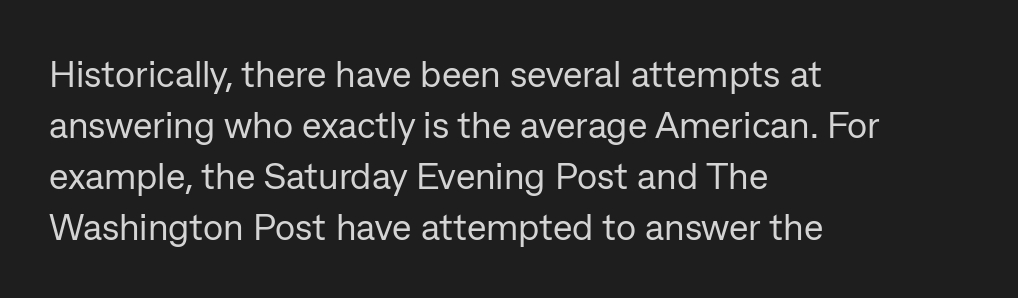
{"serif": "no", "italic": "no", "bold": "no", "weight": "regular", "width": "normal", "stroke_contrast": "low", "x_height": "medium", "monospaced": "no", "underline": "no", "align": "left", "line_spacing": "normal", "line_spacing_ratio": 1.38, "letter_spacing": "normal", "letter_spacing_em": 0.0, "glyph_px": 37}
